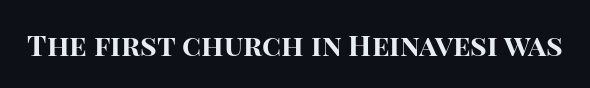
Q: Is the text bold? A: Yes.
Q: Is the text italic (slanted)? A: No, it is upright.
Q: Is the typeface a serif or a sans-serif typeface? A: Sans-serif.
Q: Is the text underlined? A: No.
Q: Is the spacing between letters normal or unusually wide? A: Normal.
Q: Width (condensed, normal, or wide)? A: Normal.
Q: Stroke contrast? A: High.
Q: x-height? A: Large.
Q: Monospaced? A: No.
